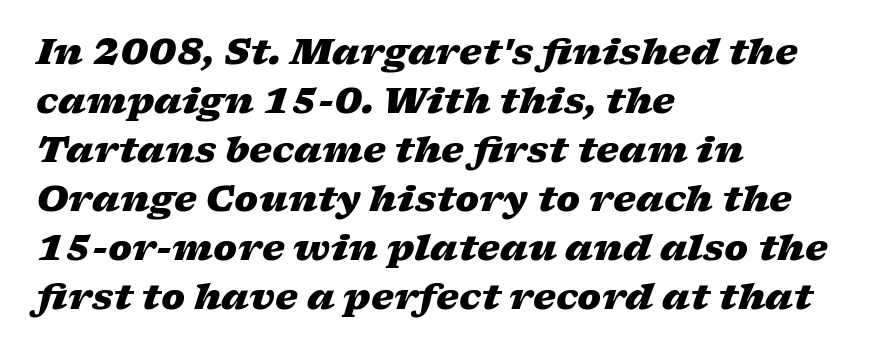
{"italic": "yes", "lean": "right", "slant_degrees": 17, "bold": "yes", "weight": "heavy", "width": "wide", "stroke_contrast": "low", "x_height": "medium", "monospaced": "no", "underline": "no", "align": "left", "line_spacing": "normal", "line_spacing_ratio": 1.36, "letter_spacing": "normal", "letter_spacing_em": 0.0, "glyph_px": 36}
